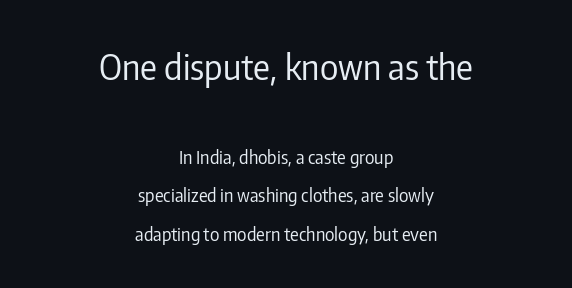
The image shows 35 px regular-weight, condensed sans-serif type, upright; set centered, loose line spacing (2.12x), normal letter spacing, not underlined; the first (top) block is 1.94x larger; low stroke contrast and a medium x-height.
